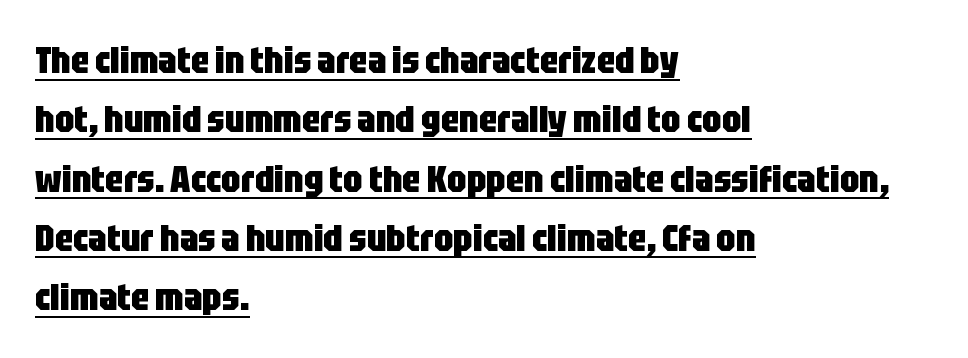
{"serif": "no", "italic": "no", "bold": "yes", "weight": "heavy", "width": "condensed", "stroke_contrast": "low", "x_height": "large", "monospaced": "no", "underline": "yes", "align": "left", "line_spacing": "normal", "line_spacing_ratio": 1.56, "letter_spacing": "normal", "letter_spacing_em": 0.0, "glyph_px": 38}
